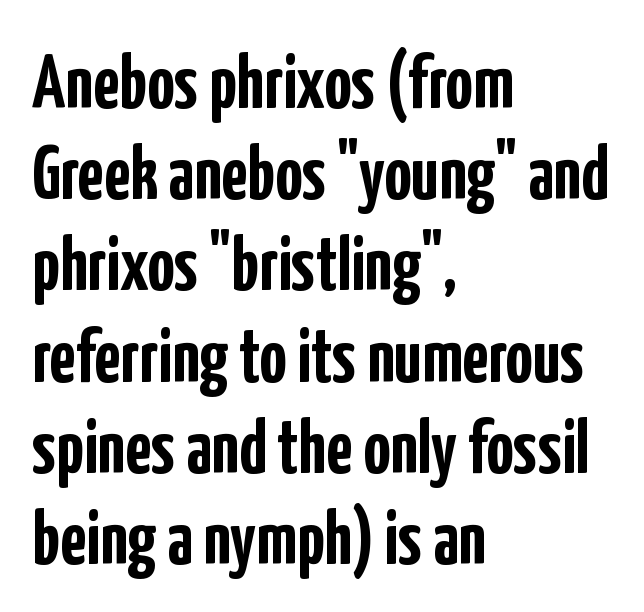
Q: Is the text bold? A: Yes.
Q: Is the text italic (slanted)? A: No, it is upright.
Q: Is the typeface a serif or a sans-serif typeface? A: Sans-serif.
Q: Is the text underlined? A: No.
Q: How is the paragraph aligned? A: Left-aligned.
Q: Is the spacing between letters normal or unusually wide? A: Normal.
Q: Width (condensed, normal, or wide)? A: Condensed.
Q: Stroke contrast? A: Low.
Q: x-height? A: Medium.
Q: Monospaced? A: No.
